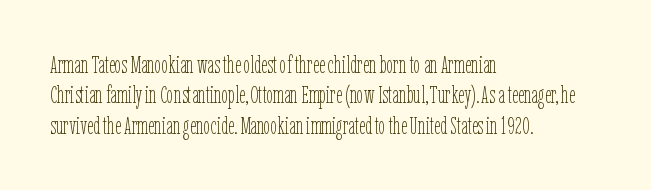
The type sits square on the baseline with zero lean. Only glyphs here, with clear space below each row. This sample is left-justified, so line endings fall wherever the words run out. Nothing unusual about the tracking: characters are spaced as the font intends. No extra ink here — the face is not bold.
